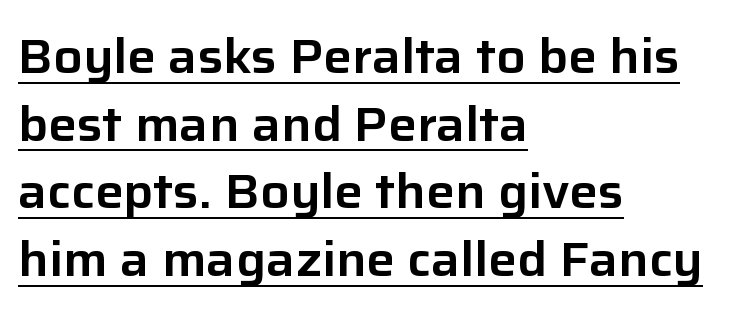
{"serif": "no", "italic": "no", "width": "normal", "stroke_contrast": "low", "x_height": "medium", "monospaced": "no", "underline": "yes", "align": "left", "line_spacing": "normal", "line_spacing_ratio": 1.41, "letter_spacing": "normal", "letter_spacing_em": 0.0, "glyph_px": 48}
